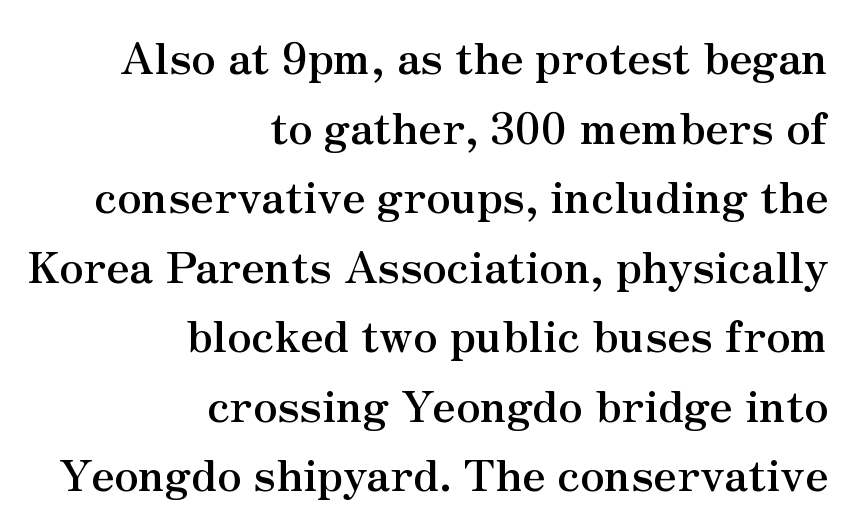
The image shows 44 px semibold serif type, upright; set right-aligned, normal line spacing (1.58x), normal letter spacing, not underlined; medium stroke contrast and a small x-height.
